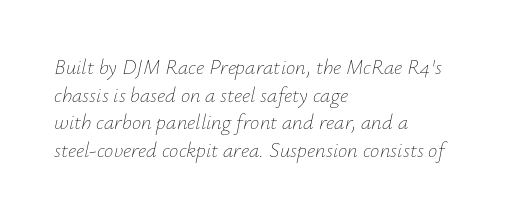
The paragraph shown leans on its left margin. Look at the tracking — it's just the regular setting, nothing added. Weight: not bold — regular or lighter. These lines were composed using italics.
